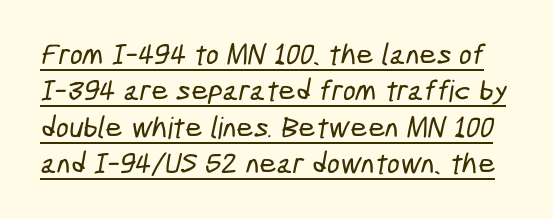
The glyphs in this specimen are sans serif. The passage shown is typed in a proportional face where columns would drift. This is underlined copy, the kind a proofreader might mark for attention. The rendering keeps characters at their native spacing.
